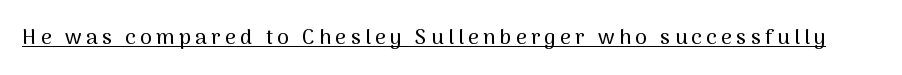
{"italic": "no", "underline": "yes", "letter_spacing": "wide", "letter_spacing_em": 0.21, "glyph_px": 21}
